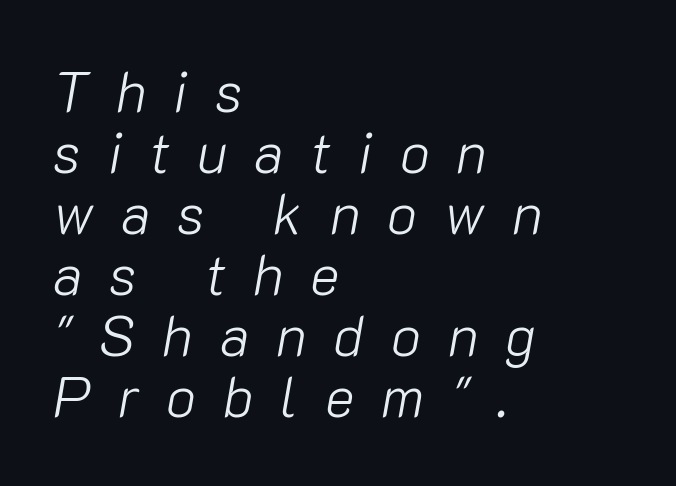
This rendering features lettering with no underline. Looking at the ascenders, they clearly lean. This rendering widens character spacing well past its baseline value. Compared with a typical body face, this is equally light or lighter still. This block would grow much taller if given ordinary leading; it's compressed now.
